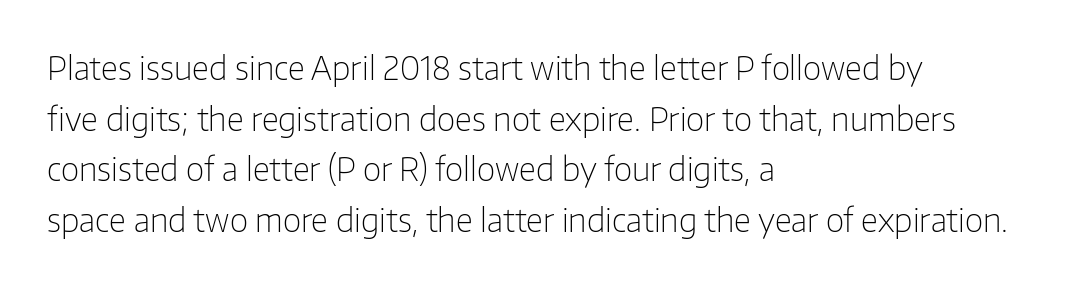
Q: Is the text bold? A: No.
Q: Is the text italic (slanted)? A: No, it is upright.
Q: Is the typeface a serif or a sans-serif typeface? A: Sans-serif.
Q: Is the text underlined? A: No.
Q: How is the paragraph aligned? A: Left-aligned.
Q: Is the spacing between letters normal or unusually wide? A: Normal.
Q: Is the spacing between lines tight, normal or loose? A: Normal.
Q: Width (condensed, normal, or wide)? A: Normal.
Q: Stroke contrast? A: Low.
Q: x-height? A: Medium.
Q: Monospaced? A: No.
